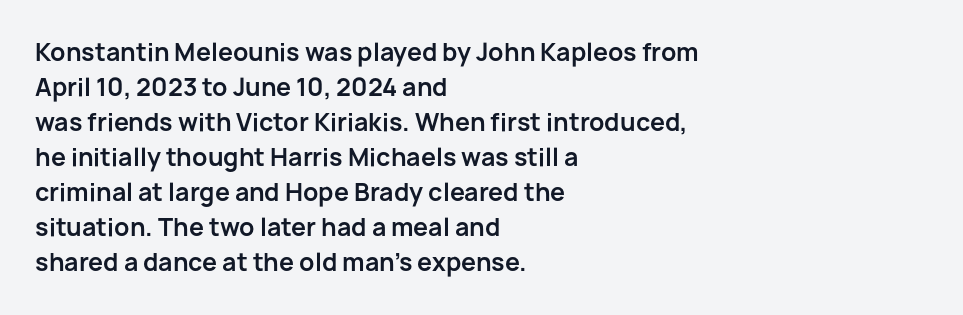
A classic flush-left, rag-right setting is used for this passage. The strokes are fattened all the way to bold. Plain, unruled lines of type. Tracking value appears to be zero — textbook default spacing.
